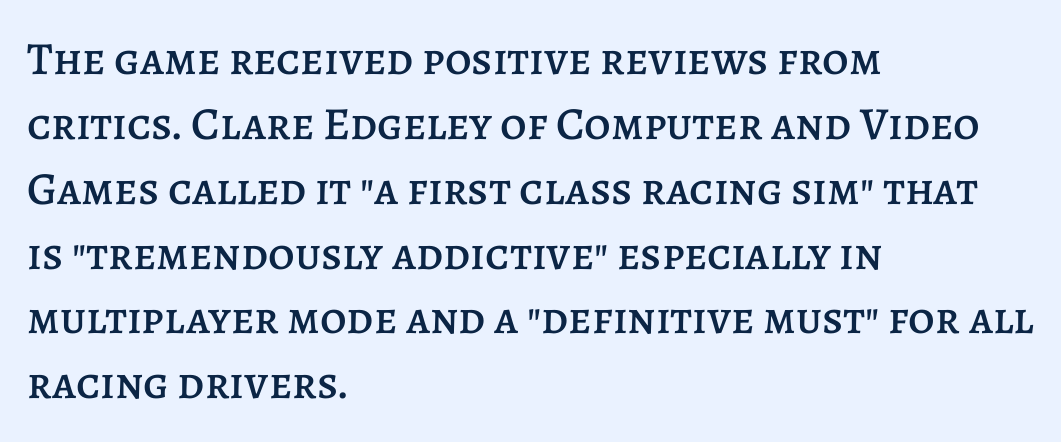
The image shows 46 px text type, upright; set left-aligned, normal line spacing (1.41x), normal letter spacing, not underlined; low stroke contrast and a large x-height.
